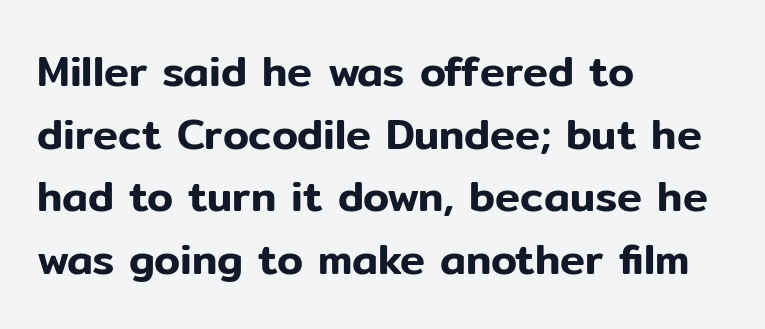
{"serif": "no", "italic": "no", "width": "normal", "stroke_contrast": "low", "x_height": "medium", "monospaced": "no", "underline": "no", "align": "left", "line_spacing": "normal", "line_spacing_ratio": 1.49, "letter_spacing": "normal", "letter_spacing_em": 0.0, "glyph_px": 42}
